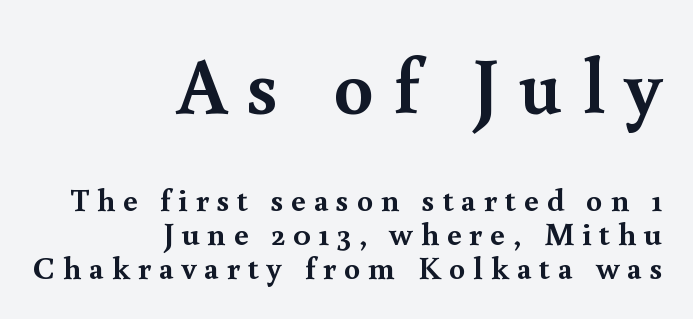
Underlining? Definitely not there. Type size steps down from the first block to the second. Each letter keeps its own natural width here, so spacing adapts to shape. The passage is arranged like a letterhead date or caption credit — flush right. Notice how thick the strokes are: this is what a full bold looks like.
